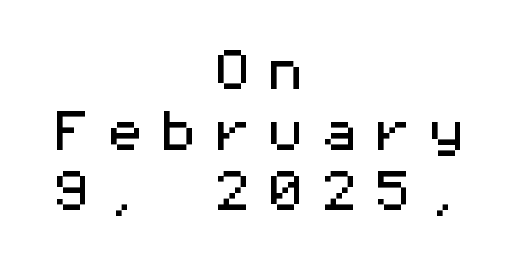
The image shows 45 px wide sans-serif type, upright, monospaced; set centered, normal line spacing (1.35x), not underlined; medium stroke contrast and a medium x-height.
